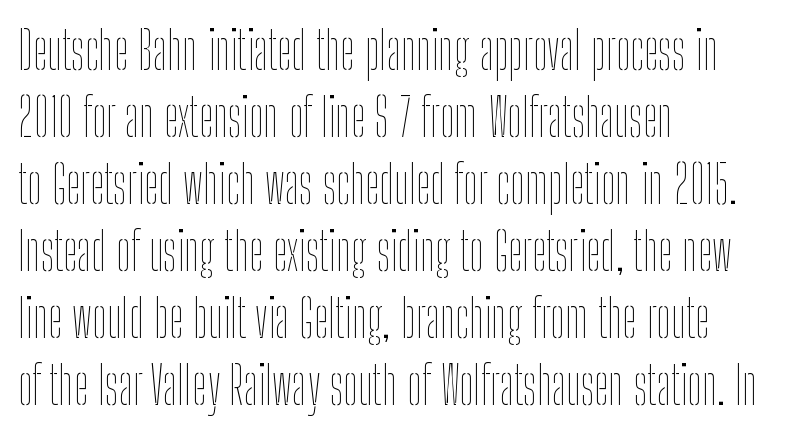
{"italic": "no", "bold": "no", "weight": "thin", "width": "condensed", "stroke_contrast": "low", "x_height": "medium", "monospaced": "no", "underline": "no", "align": "left", "line_spacing": "normal", "line_spacing_ratio": 1.29, "letter_spacing": "normal", "letter_spacing_em": 0.0, "glyph_px": 52}
